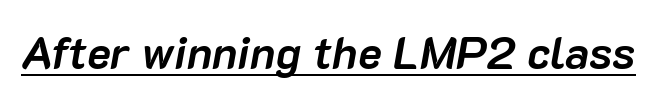
The image shows 45 px semibold type, italic (leaning right); set normal letter spacing, underlined; low stroke contrast and a medium x-height.
